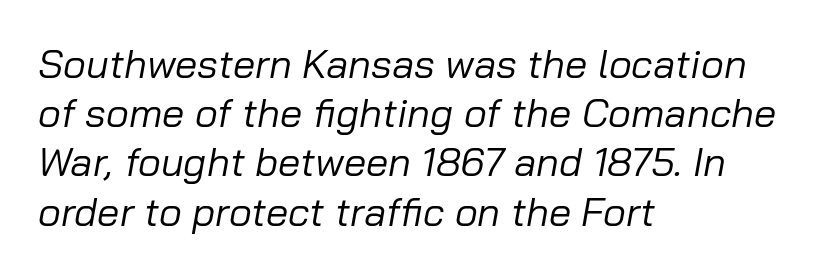
Q: Is the text bold? A: No.
Q: Is the text italic (slanted)? A: Yes, it leans right by about 10 degrees.
Q: Is the text underlined? A: No.
Q: How is the paragraph aligned? A: Left-aligned.
Q: Is the spacing between letters normal or unusually wide? A: Normal.
Q: Width (condensed, normal, or wide)? A: Normal.
Q: Stroke contrast? A: Low.
Q: x-height? A: Medium.
Q: Monospaced? A: No.
